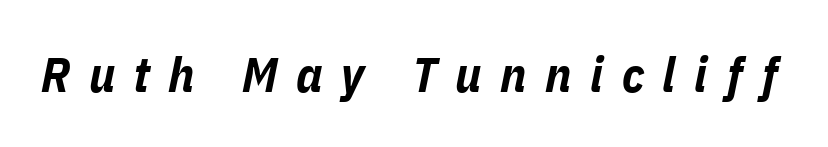
{"italic": "yes", "lean": "right", "slant_degrees": 11, "bold": "yes", "weight": "bold", "width": "condensed", "stroke_contrast": "low", "x_height": "medium", "monospaced": "no", "underline": "no", "letter_spacing": "wide", "letter_spacing_em": 0.38, "glyph_px": 49}
